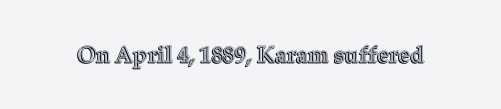
{"italic": "no", "underline": "no", "letter_spacing": "normal", "letter_spacing_em": 0.0, "glyph_px": 23}
